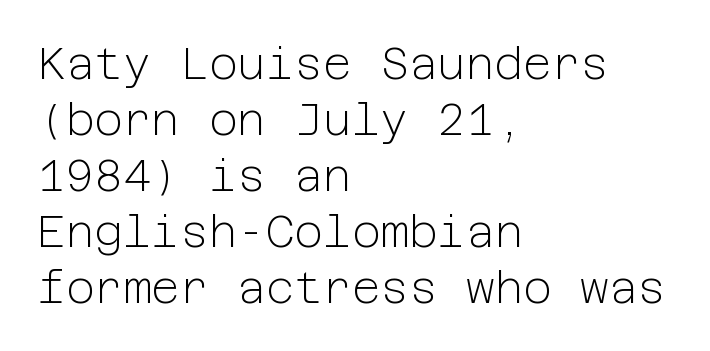
The image shows 44 px light sans-serif type, upright; set left-aligned, normal line spacing (1.27x), normal letter spacing, not underlined; low stroke contrast and a medium x-height.
